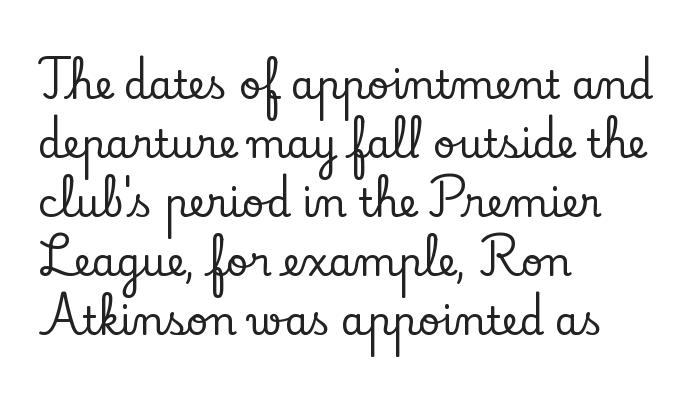
{"serif": "yes", "italic": "no", "width": "normal", "stroke_contrast": "low", "x_height": "small", "monospaced": "no", "underline": "no", "align": "left", "line_spacing": "normal", "line_spacing_ratio": 1.51, "letter_spacing": "normal", "letter_spacing_em": 0.0, "glyph_px": 39}
